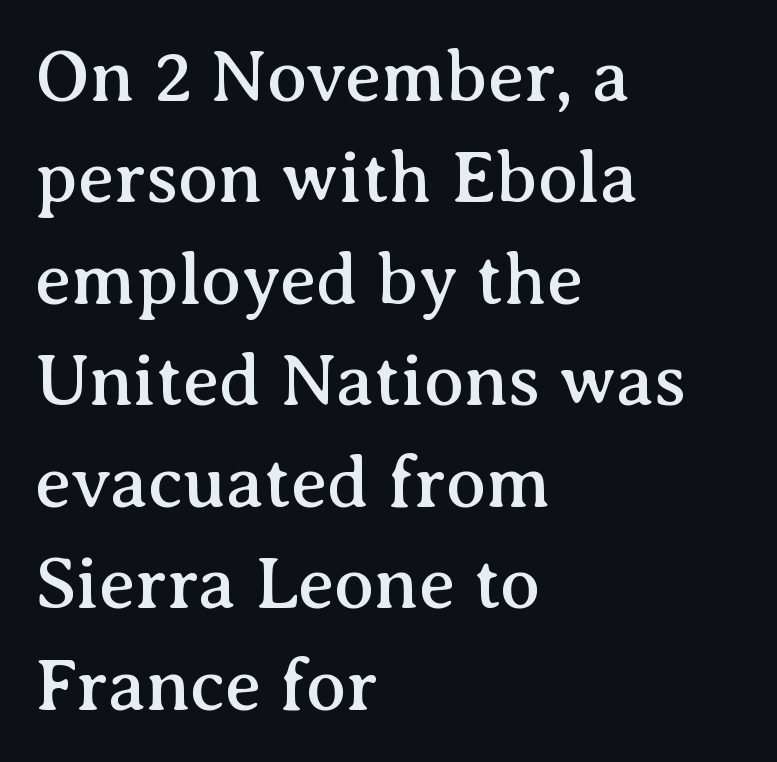
Vertically, the passage feels balanced, rows spaced as you'd expect. Descenders hang freely into open space. Type style note: has serifs. The line texture is even and compact thanks to regular tracking. All the whitespace from short lines collects on the right.
